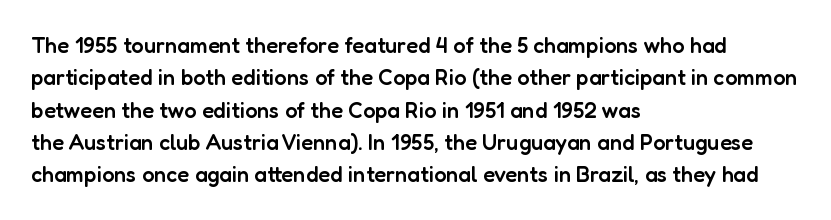
The image shows 22 px text type, upright; set left-aligned, normal line spacing (1.47x), normal letter spacing, not underlined.
